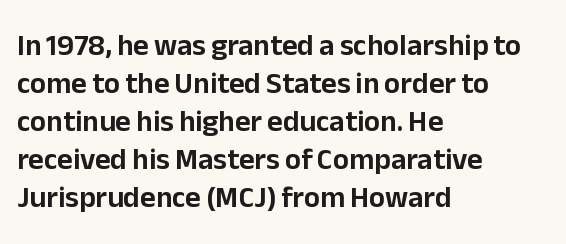
The image shows 30 px sans-serif type, upright; set left-aligned, normal line spacing (1.27x), normal letter spacing, not underlined; low stroke contrast and a medium x-height.
